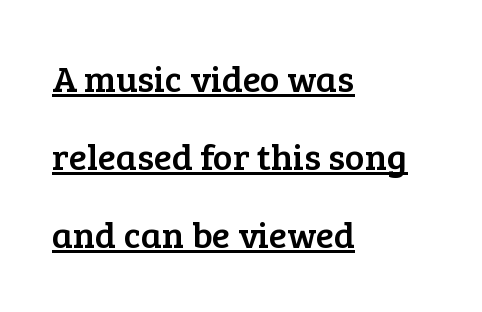
{"serif": "yes", "italic": "no", "width": "normal", "stroke_contrast": "low", "x_height": "medium", "monospaced": "no", "underline": "yes", "align": "left", "line_spacing": "loose", "line_spacing_ratio": 2.11, "letter_spacing": "normal", "letter_spacing_em": 0.0, "glyph_px": 37}
